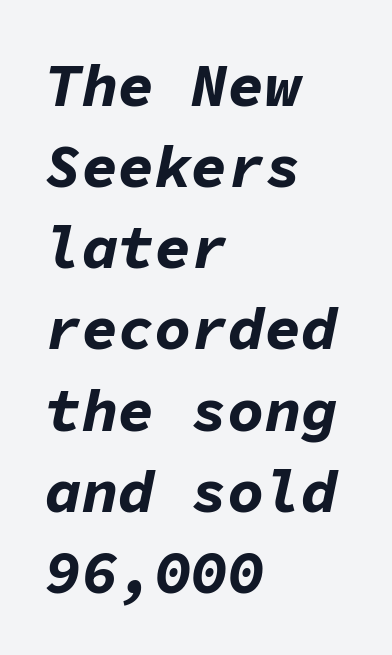
{"italic": "yes", "lean": "right", "slant_degrees": 11, "bold": "yes", "weight": "bold", "width": "normal", "stroke_contrast": "low", "x_height": "medium", "monospaced": "yes", "underline": "no", "align": "left", "line_spacing": "normal", "line_spacing_ratio": 1.33, "letter_spacing": "normal", "letter_spacing_em": 0.0, "glyph_px": 61}
